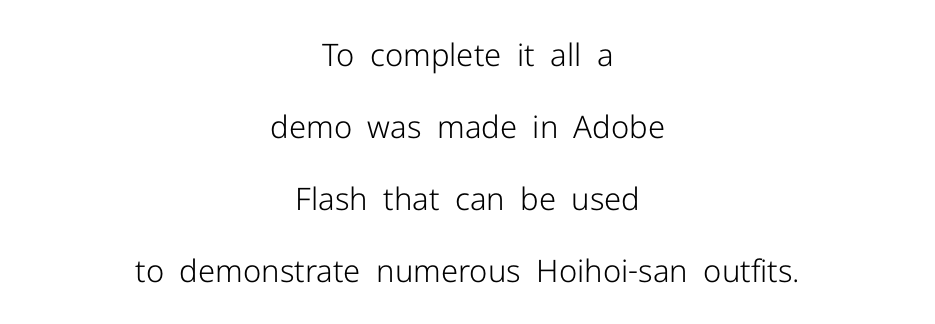
{"serif": "no", "italic": "no", "bold": "no", "weight": "light", "width": "normal", "stroke_contrast": "low", "x_height": "medium", "monospaced": "no", "underline": "no", "align": "center", "line_spacing": "loose", "line_spacing_ratio": 2.32, "letter_spacing": "normal", "letter_spacing_em": 0.0, "glyph_px": 31}
